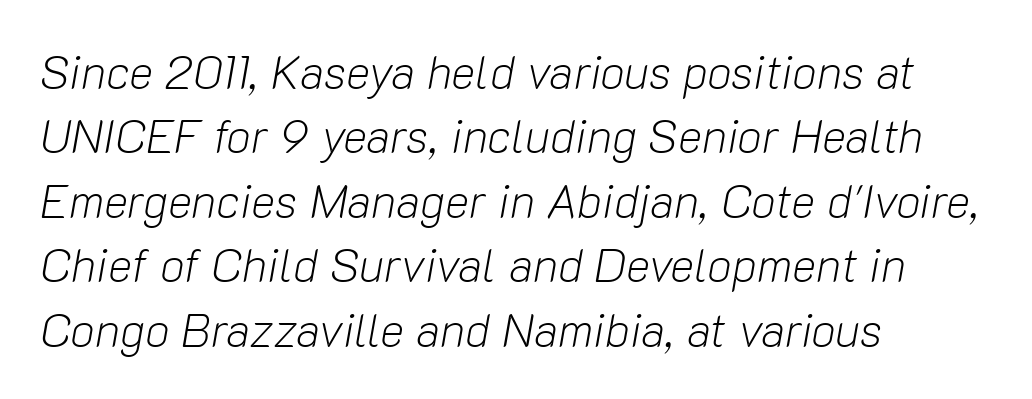
Q: Is the text bold? A: No.
Q: Is the text italic (slanted)? A: Yes, it leans right by about 10 degrees.
Q: Is the text underlined? A: No.
Q: How is the paragraph aligned? A: Left-aligned.
Q: Is the spacing between letters normal or unusually wide? A: Normal.
Q: Is the spacing between lines tight, normal or loose? A: Normal.
Q: Width (condensed, normal, or wide)? A: Normal.
Q: Stroke contrast? A: Low.
Q: x-height? A: Medium.
Q: Monospaced? A: No.
